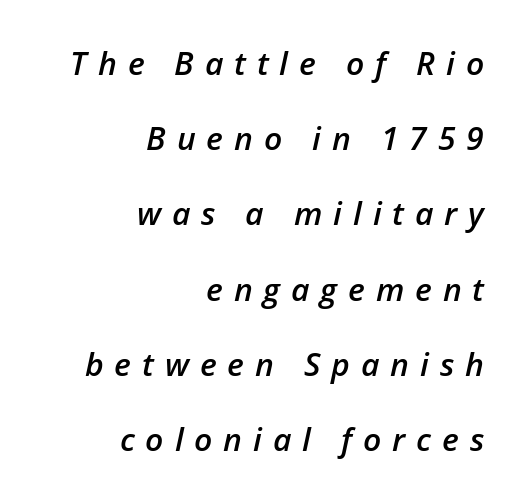
Q: Is the text bold? A: Semi-bold.
Q: Is the text italic (slanted)? A: Yes, it leans right by about 12 degrees.
Q: Is the text underlined? A: No.
Q: How is the paragraph aligned? A: Right-aligned.
Q: Is the spacing between letters normal or unusually wide? A: Unusually wide.
Q: Is the spacing between lines tight, normal or loose? A: Loose.
Q: Width (condensed, normal, or wide)? A: Normal.
Q: Stroke contrast? A: Low.
Q: x-height? A: Medium.
Q: Monospaced? A: No.
